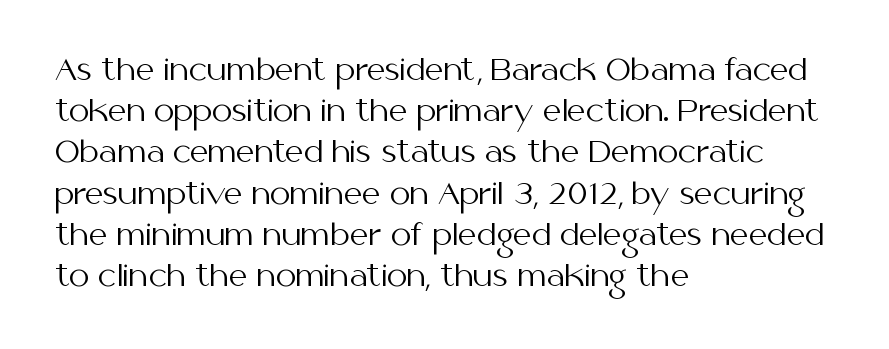
Q: Is the text bold? A: No.
Q: Is the text italic (slanted)? A: No, it is upright.
Q: Is the typeface a serif or a sans-serif typeface? A: Sans-serif.
Q: Is the text underlined? A: No.
Q: How is the paragraph aligned? A: Left-aligned.
Q: Is the spacing between letters normal or unusually wide? A: Normal.
Q: Is the spacing between lines tight, normal or loose? A: Normal.
Q: Width (condensed, normal, or wide)? A: Normal.
Q: Stroke contrast? A: Medium.
Q: x-height? A: Medium.
Q: Monospaced? A: No.
